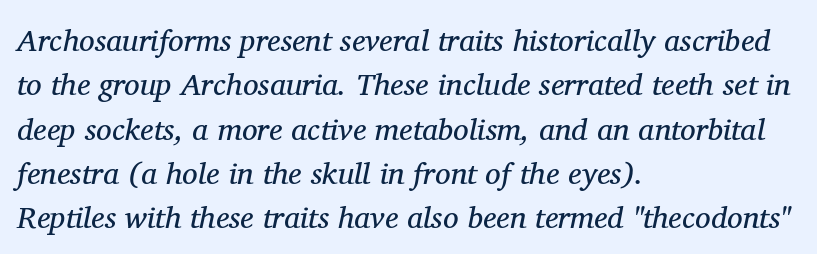
{"serif": "yes", "italic": "yes", "lean": "right", "slant_degrees": 11, "bold": "no", "weight": "regular", "width": "normal", "stroke_contrast": "medium", "x_height": "medium", "monospaced": "no", "underline": "no", "align": "left", "line_spacing": "normal", "line_spacing_ratio": 1.43, "letter_spacing": "normal", "letter_spacing_em": 0.0, "glyph_px": 31}
